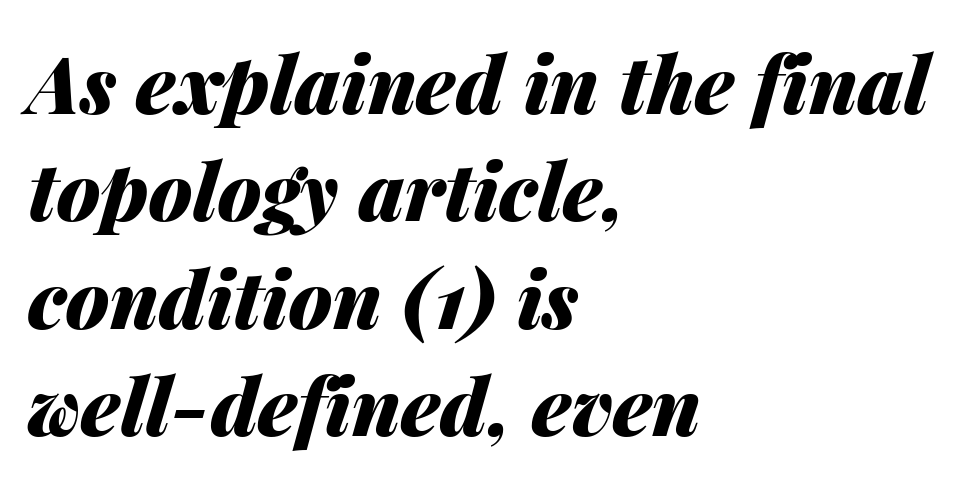
The image shows 79 px heavy type, italic (leaning right); set left-aligned, normal line spacing (1.36x), normal letter spacing, not underlined; medium stroke contrast and a medium x-height.
